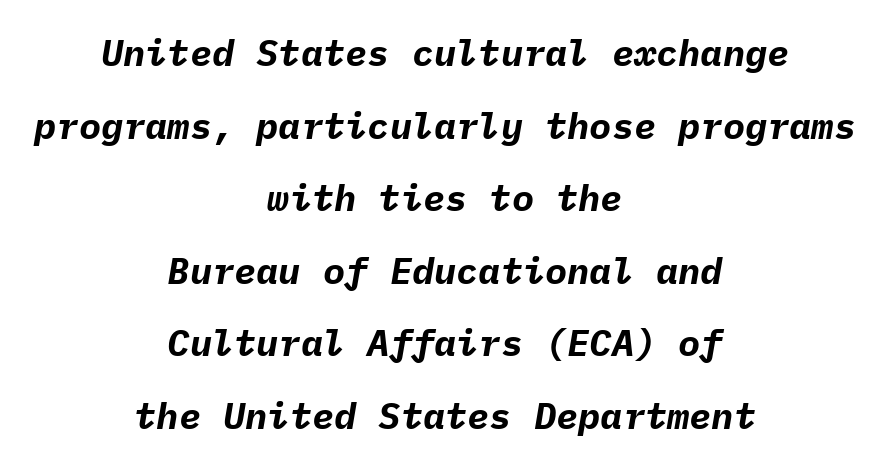
The baseline area is clear. The horizontal fit of the characters is conventional and even. Style check: oblique. How would I describe the line gaps? Wide and relaxed. Weight: bold. Each letter, wide or thin by design, is forced into the same width here.
